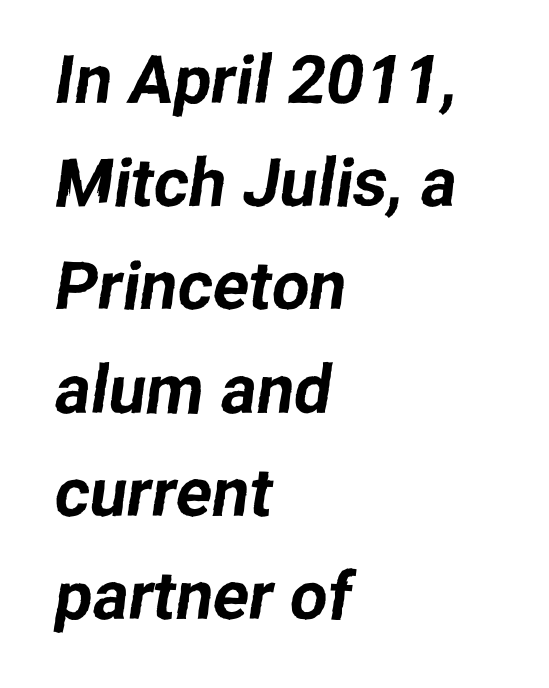
{"serif": "no", "width": "normal", "stroke_contrast": "low", "x_height": "medium", "monospaced": "no", "underline": "no", "align": "left", "line_spacing": "normal", "line_spacing_ratio": 1.54, "letter_spacing": "normal", "letter_spacing_em": 0.0, "glyph_px": 67}
